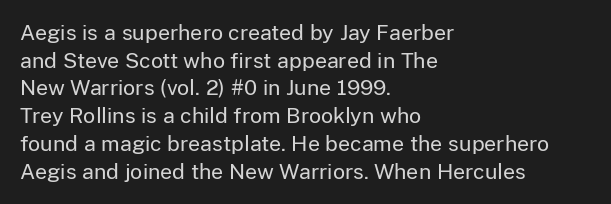
Every stem runs plumb, perpendicular to the baseline. Leftover space on each line is placed entirely after the last word. Check the space under the baseline: it is left empty. This reads as an unemphasized weight, regular at the heaviest. Caption: standard tracking, unaltered.
